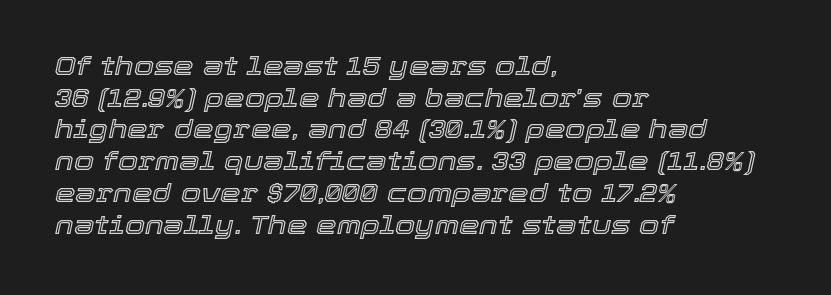
Horizontally, the lines are justified to the leading edge only. Notice how the stems are inclined rather than vertical — that's the hallmark of italics. The passage shown has conventional tracking throughout. Quick note: underline off.
